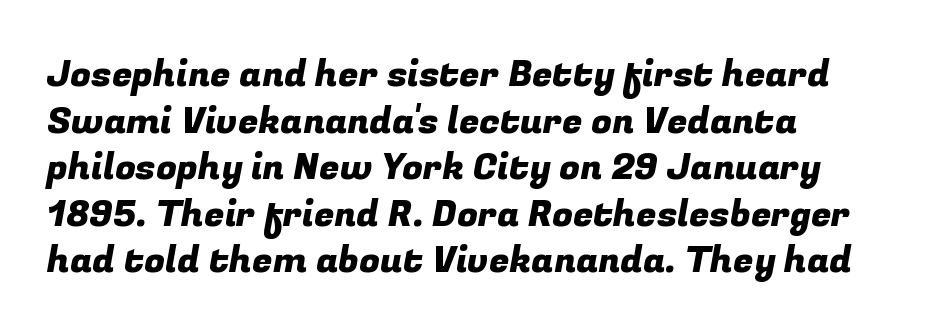
{"serif": "no", "width": "normal", "stroke_contrast": "low", "x_height": "medium", "monospaced": "no", "underline": "no", "align": "left", "line_spacing": "normal", "line_spacing_ratio": 1.26, "letter_spacing": "normal", "letter_spacing_em": 0.0, "glyph_px": 37}
